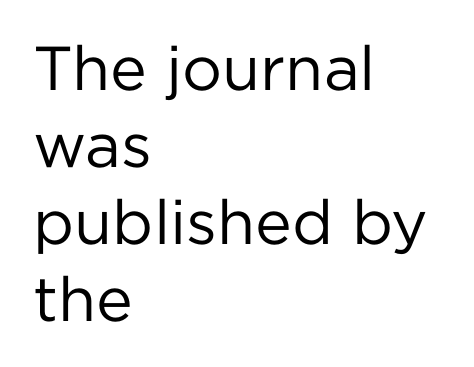
Q: Is the text bold? A: No.
Q: Is the text italic (slanted)? A: No, it is upright.
Q: Is the typeface a serif or a sans-serif typeface? A: Sans-serif.
Q: Is the text underlined? A: No.
Q: How is the paragraph aligned? A: Left-aligned.
Q: Is the spacing between letters normal or unusually wide? A: Normal.
Q: Width (condensed, normal, or wide)? A: Normal.
Q: Stroke contrast? A: Low.
Q: x-height? A: Medium.
Q: Monospaced? A: No.
